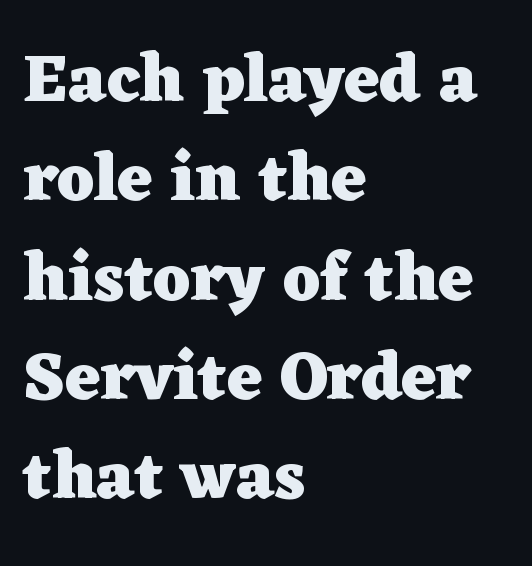
{"serif": "yes", "italic": "no", "bold": "yes", "weight": "heavy", "width": "wide", "stroke_contrast": "low", "x_height": "medium", "monospaced": "no", "underline": "no", "align": "left", "line_spacing": "normal", "line_spacing_ratio": 1.46, "letter_spacing": "normal", "letter_spacing_em": 0.0, "glyph_px": 68}
